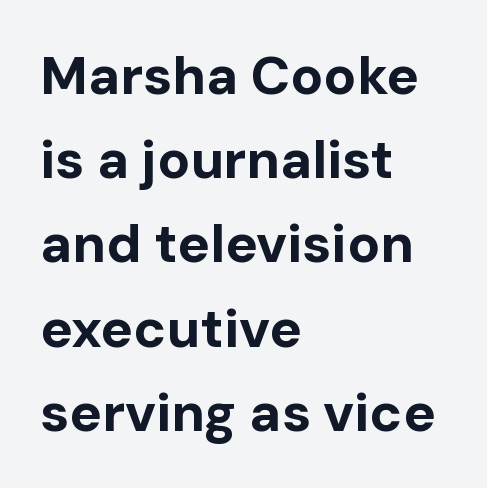
The image shows 54 px bold sans-serif type, upright; set left-aligned, normal line spacing (1.56x), normal letter spacing, not underlined; low stroke contrast and a medium x-height.
